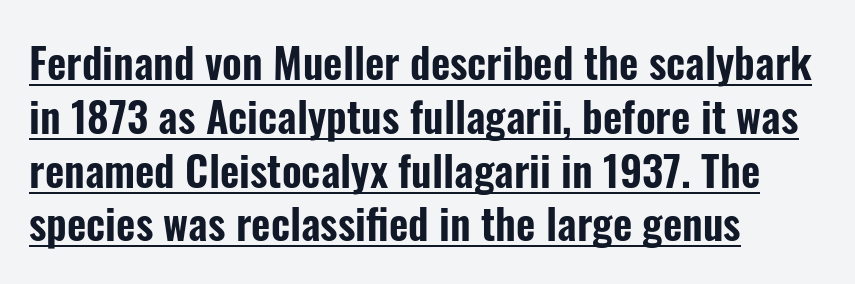
The image shows 42 px condensed sans-serif type, upright; set left-aligned, normal line spacing (1.28x), normal letter spacing, underlined; low stroke contrast and a medium x-height.
